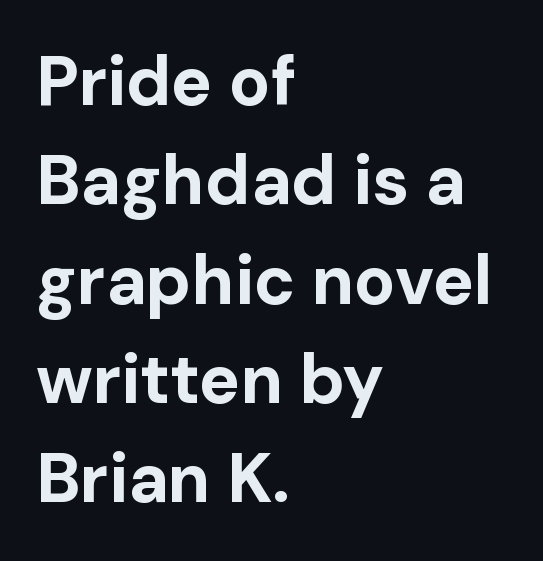
Q: Is the text bold? A: Yes.
Q: Is the text italic (slanted)? A: No, it is upright.
Q: Is the typeface a serif or a sans-serif typeface? A: Sans-serif.
Q: Is the text underlined? A: No.
Q: How is the paragraph aligned? A: Left-aligned.
Q: Is the spacing between letters normal or unusually wide? A: Normal.
Q: Is the spacing between lines tight, normal or loose? A: Normal.
Q: Width (condensed, normal, or wide)? A: Normal.
Q: Stroke contrast? A: Low.
Q: x-height? A: Medium.
Q: Monospaced? A: No.
